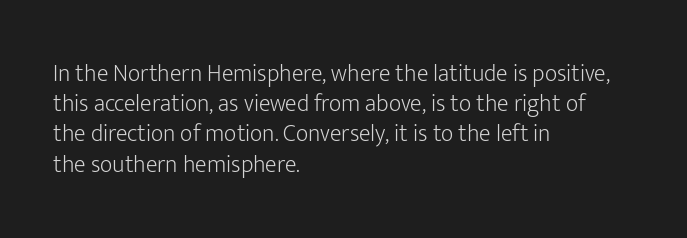
{"italic": "no", "bold": "no", "underline": "no", "align": "left", "line_spacing": "normal", "line_spacing_ratio": 1.26, "letter_spacing": "normal", "letter_spacing_em": 0.0, "glyph_px": 24}
